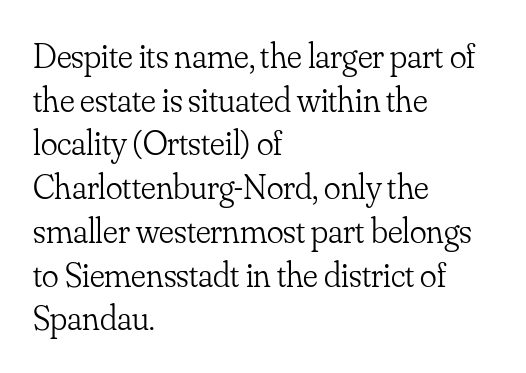
Q: Is the text bold? A: No.
Q: Is the text italic (slanted)? A: No, it is upright.
Q: Is the typeface a serif or a sans-serif typeface? A: Serif.
Q: Is the text underlined? A: No.
Q: How is the paragraph aligned? A: Left-aligned.
Q: Is the spacing between letters normal or unusually wide? A: Normal.
Q: Is the spacing between lines tight, normal or loose? A: Normal.
Q: Width (condensed, normal, or wide)? A: Normal.
Q: Stroke contrast? A: Low.
Q: x-height? A: Small.
Q: Monospaced? A: No.
